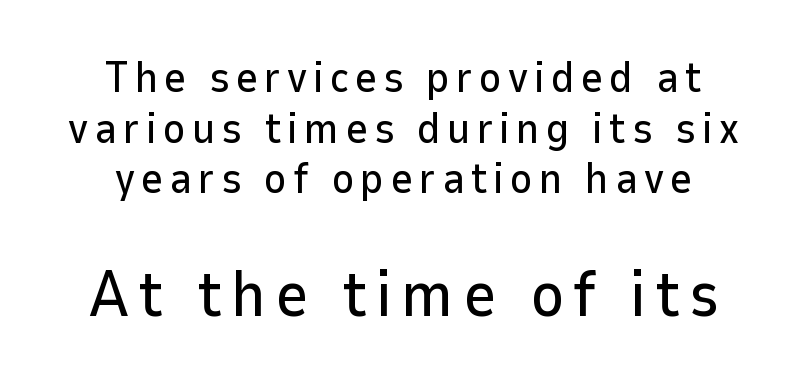
The image shows 64 px sans-serif type, upright; set centered, line spacing 1.18x, not underlined; the second (bottom) block is 1.49x larger; low stroke contrast and a medium x-height.
